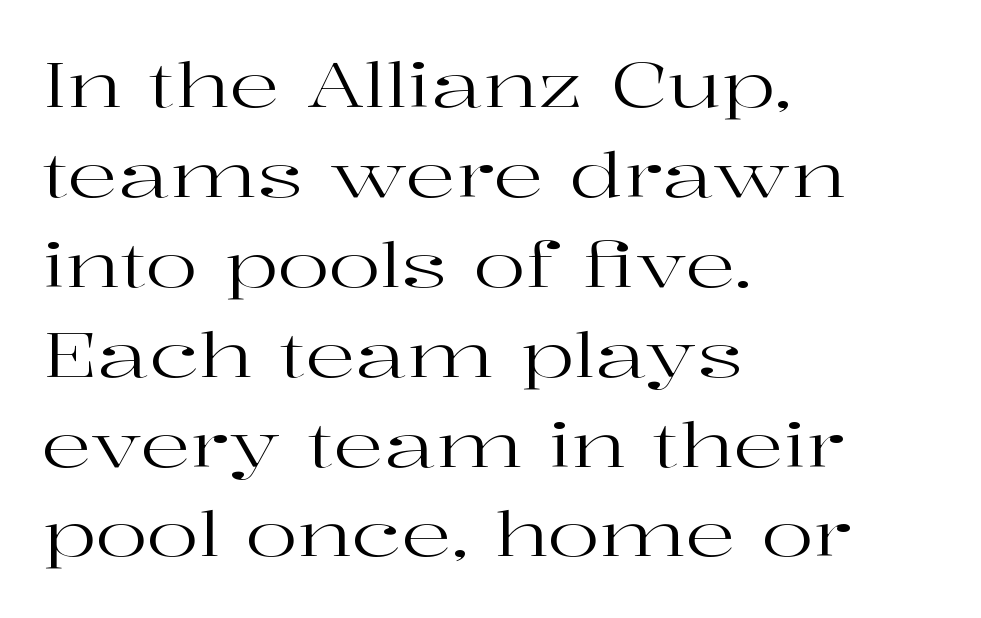
Q: Is the text bold? A: No.
Q: Is the text italic (slanted)? A: No, it is upright.
Q: Is the typeface a serif or a sans-serif typeface? A: Serif.
Q: Is the text underlined? A: No.
Q: How is the paragraph aligned? A: Left-aligned.
Q: Is the spacing between letters normal or unusually wide? A: Normal.
Q: Is the spacing between lines tight, normal or loose? A: Normal.
Q: Width (condensed, normal, or wide)? A: Wide.
Q: Stroke contrast? A: High.
Q: x-height? A: Medium.
Q: Monospaced? A: No.
